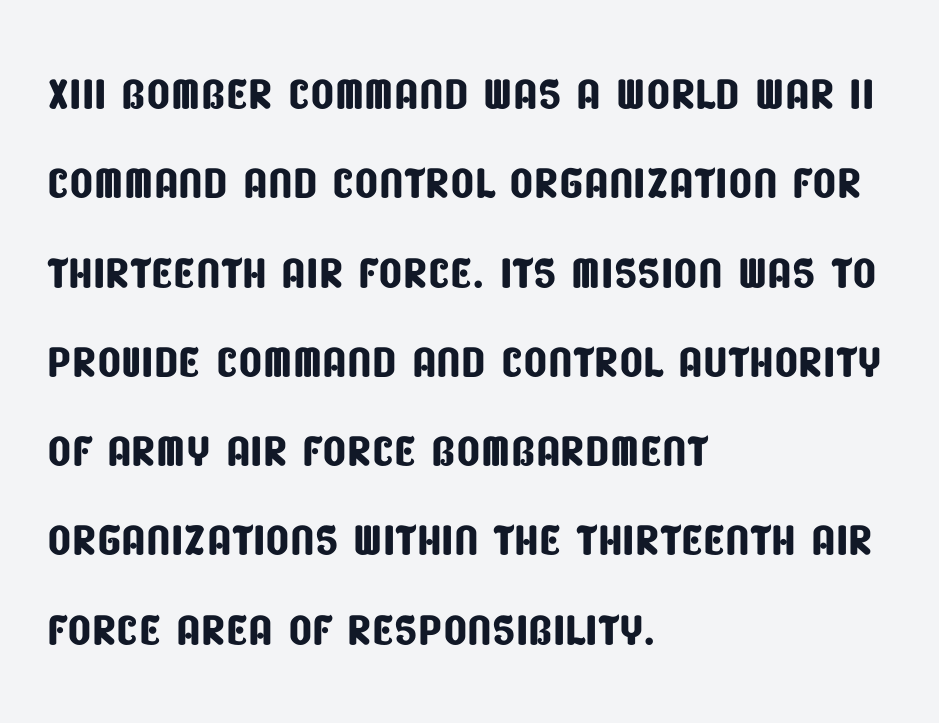
Q: Is the typeface a serif or a sans-serif typeface? A: Sans-serif.
Q: Is the text underlined? A: No.
Q: How is the paragraph aligned? A: Left-aligned.
Q: Is the spacing between letters normal or unusually wide? A: Normal.
Q: Is the spacing between lines tight, normal or loose? A: Normal.
Q: Width (condensed, normal, or wide)? A: Condensed.
Q: Stroke contrast? A: Low.
Q: x-height? A: Large.
Q: Monospaced? A: No.
